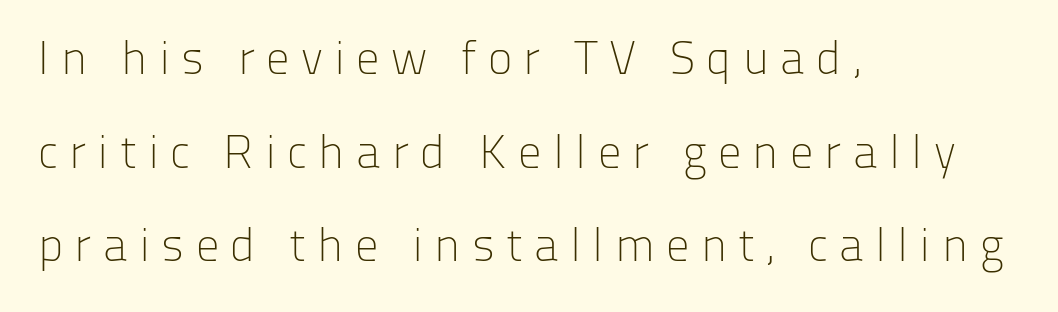
The image shows 47 px light sans-serif type, upright; set left-aligned, loose line spacing (1.99x), unusually wide letter spacing (+0.24 em), not underlined; low stroke contrast and a medium x-height.
